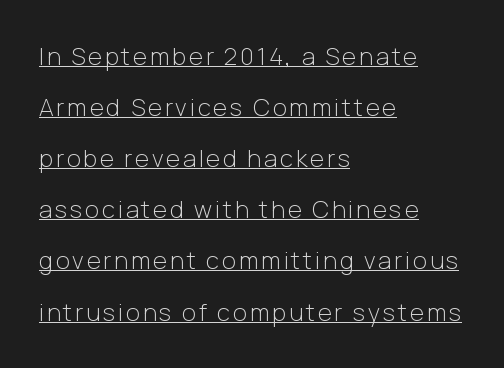
Q: Is the text bold? A: No.
Q: Is the text italic (slanted)? A: No, it is upright.
Q: Is the text underlined? A: Yes.
Q: How is the paragraph aligned? A: Left-aligned.
Q: Is the spacing between lines tight, normal or loose? A: Loose.
